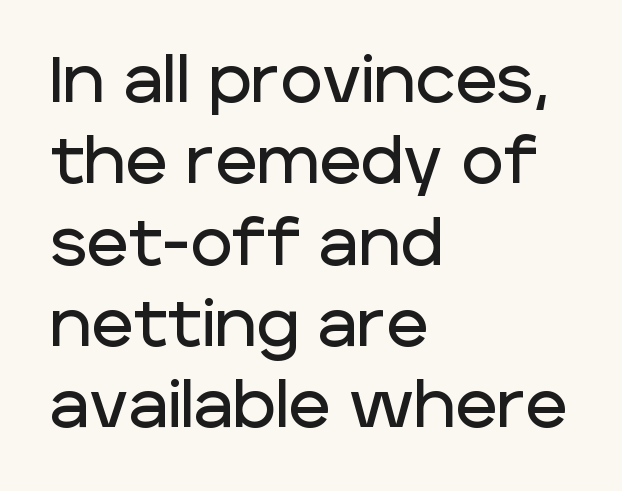
The image shows 64 px sans-serif type, upright; set left-aligned, normal line spacing (1.27x), normal letter spacing, not underlined; low stroke contrast and a large x-height.
